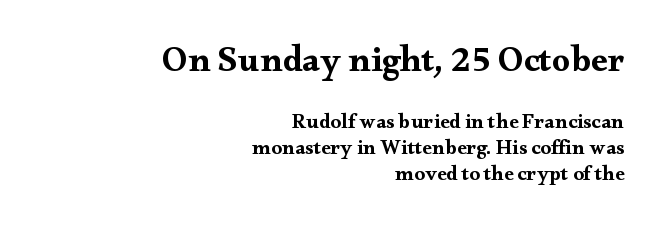
{"serif": "yes", "italic": "no", "width": "wide", "stroke_contrast": "medium", "x_height": "small", "monospaced": "no", "underline": "no", "align": "right", "line_spacing_ratio": 1.23, "letter_spacing": "normal", "letter_spacing_em": 0.0, "larger_block": "first", "size_ratio": 1.71, "glyph_px": 36}
